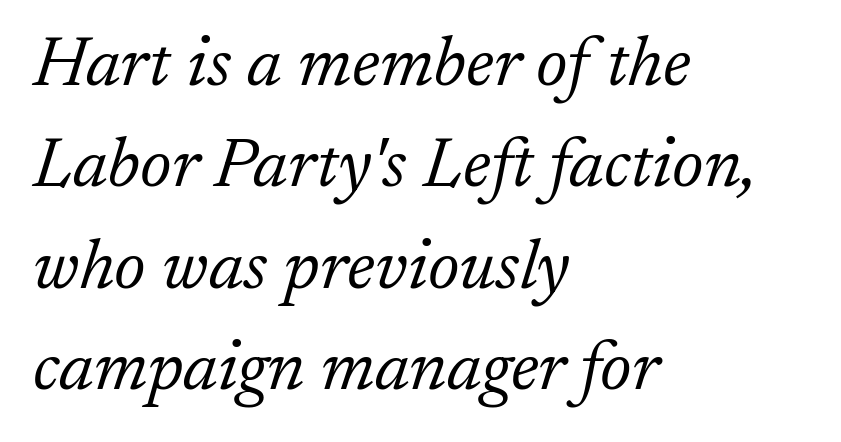
The image shows 70 px light serif type, italic (leaning right); set left-aligned, normal line spacing (1.45x), normal letter spacing, not underlined; low stroke contrast and a medium x-height.
